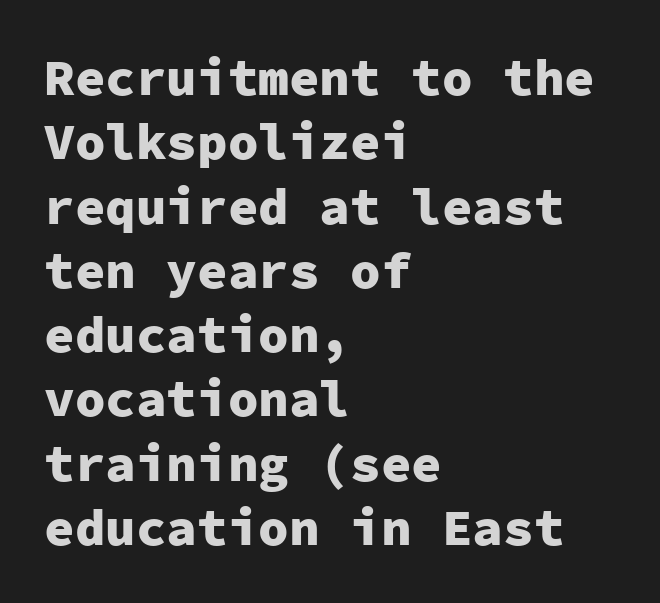
The image shows 51 px heavy sans-serif type, upright, monospaced; set left-aligned, normal line spacing (1.26x), normal letter spacing, not underlined; low stroke contrast and a medium x-height.
